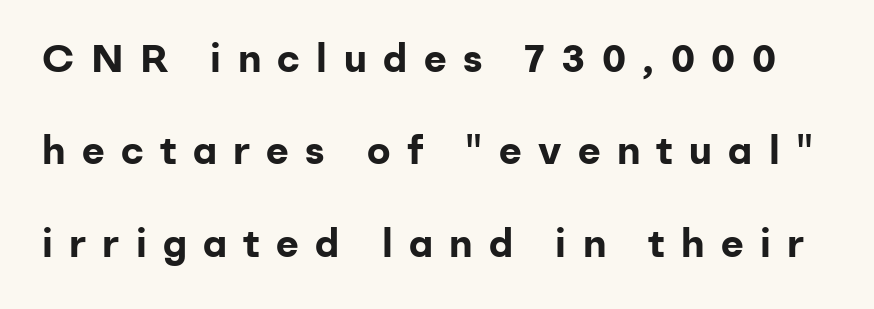
Students, note that the glyphs here are deliberately spaced far apart. Examine the stroke ends and you'll find no serifs. Upright lettering throughout. Strong, thick strokes mark this as bold type.
